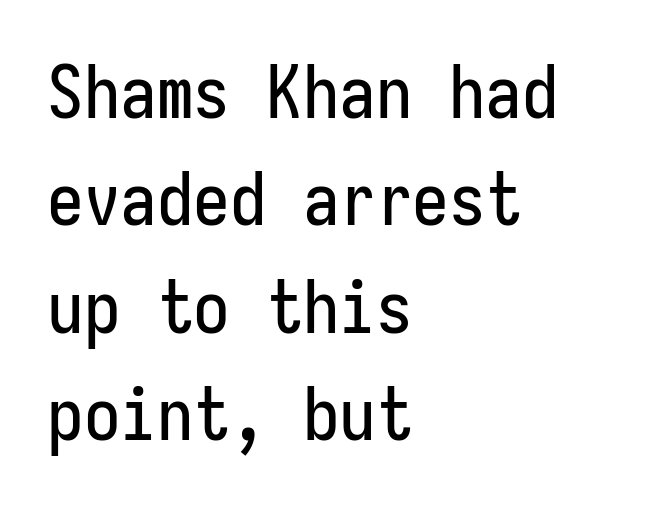
The image shows 73 px condensed sans-serif type, upright, monospaced; set left-aligned, normal line spacing (1.47x), normal letter spacing, not underlined; low stroke contrast and a medium x-height.
